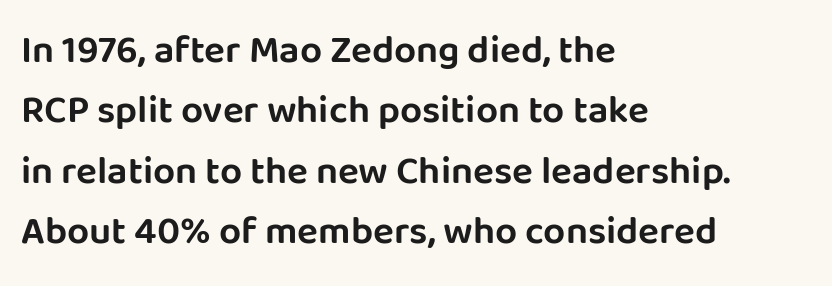
A student would call this left alignment; a typographer would say flush left, rag right. Do the characters align in a grid? No, the font is proportional. The typography opts for an upright posture over an oblique one. Glyph-to-glyph distance matches everyday printed text. Descenders hang freely into open space.
